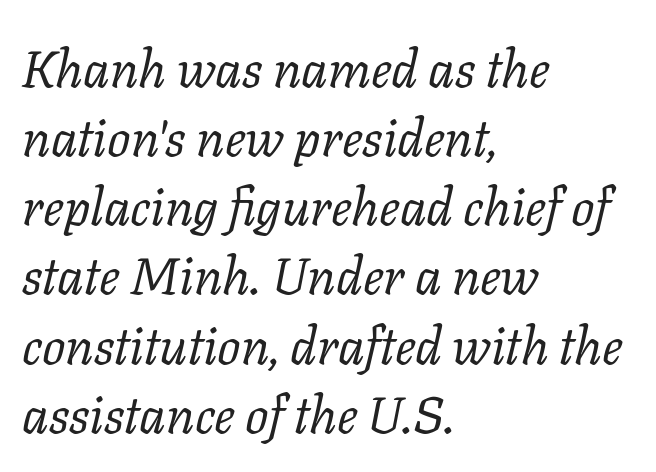
{"serif": "yes", "italic": "yes", "lean": "right", "slant_degrees": 11, "bold": "no", "weight": "regular", "width": "normal", "stroke_contrast": "low", "x_height": "medium", "monospaced": "no", "underline": "no", "align": "left", "line_spacing": "normal", "line_spacing_ratio": 1.33, "letter_spacing": "normal", "letter_spacing_em": 0.0, "glyph_px": 52}
